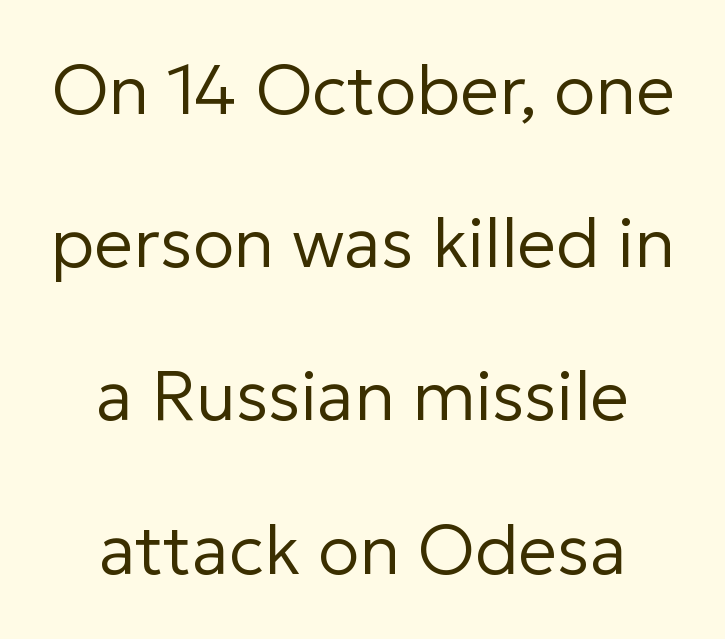
The image shows 69 px regular-weight sans-serif type, upright; set centered, loose line spacing (2.22x), normal letter spacing, not underlined; low stroke contrast and a medium x-height.
